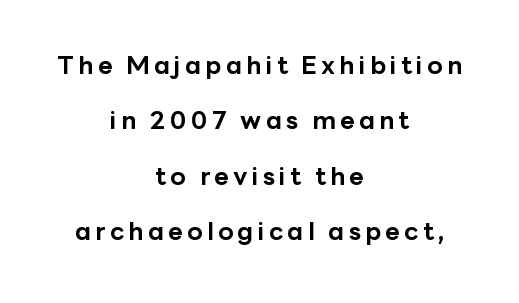
The vertical gap from one line to the next is large. In terms of weight, the rendering is a true, heavy bold. Do the letters lean? They stand straight. Bare-footed words on every line. The rag falls on both sides of this text block equally.
